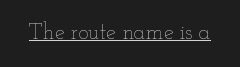
{"italic": "no", "bold": "no", "underline": "yes", "letter_spacing": "normal", "letter_spacing_em": 0.0, "glyph_px": 22}
